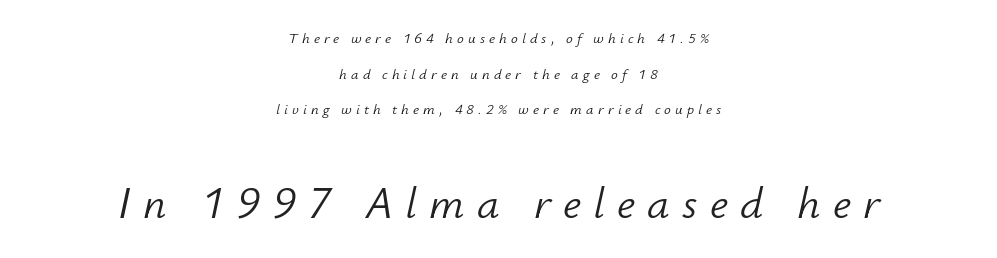
The strip under each line holds only bare page. This is oblique type, the kind used for emphasis or titles. The lines are quadded center. This is not heavy type; no bold has been used. Inter-character spacing is expanded well beyond the font's built-in metrics.
